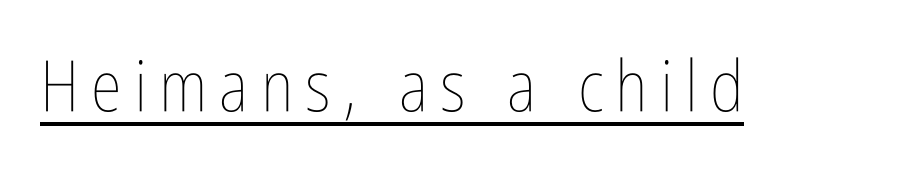
The image shows 71 px thin, condensed type, upright; set underlined; low stroke contrast and a medium x-height.
